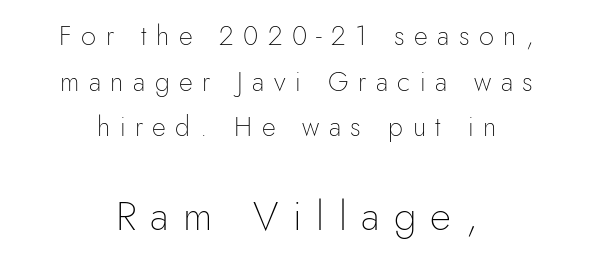
{"serif": "no", "italic": "no", "bold": "no", "weight": "thin", "width": "normal", "stroke_contrast": "low", "x_height": "small", "monospaced": "no", "underline": "no", "align": "center", "line_spacing": "normal", "line_spacing_ratio": 1.69, "letter_spacing": "wide", "letter_spacing_em": 0.35, "larger_block": "second", "size_ratio": 1.52, "glyph_px": 41}
